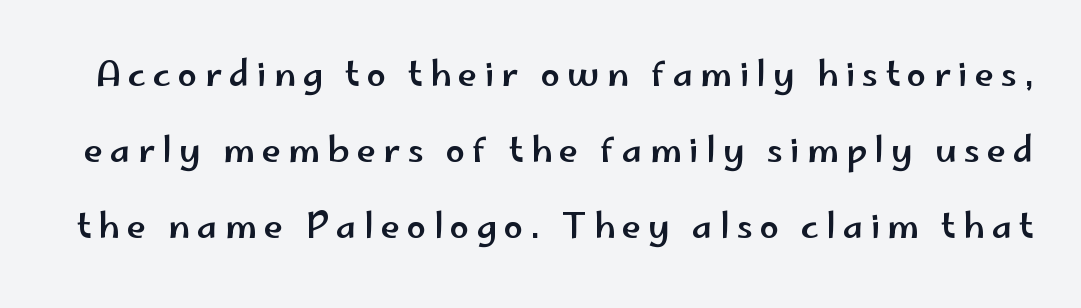
Q: Is the text italic (slanted)? A: No, it is upright.
Q: Is the typeface a serif or a sans-serif typeface? A: Sans-serif.
Q: Is the text underlined? A: No.
Q: Is the spacing between letters normal or unusually wide? A: Unusually wide.
Q: Is the spacing between lines tight, normal or loose? A: Loose.
Q: Width (condensed, normal, or wide)? A: Wide.
Q: Stroke contrast? A: Low.
Q: x-height? A: Small.
Q: Monospaced? A: No.
